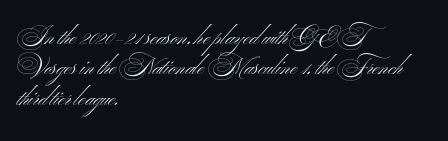
Honestly, the letter spacing is just normal — you wouldn't notice it. Each line starts at the same left margin while the right side varies. Interline gaps are of average width in this sample. Stroke thickness stays within the range of a standard reading face or lighter. Decoration check: the copy has no underline.
